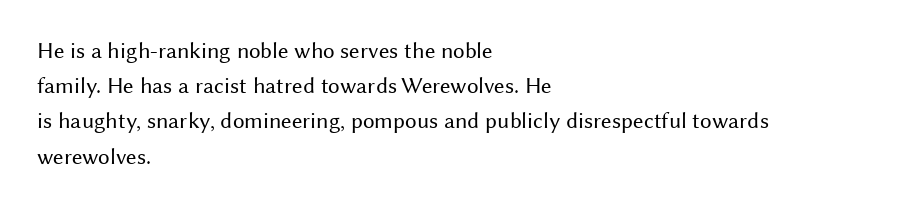
{"italic": "no", "bold": "no", "underline": "no", "align": "left", "line_spacing": "normal", "line_spacing_ratio": 1.53, "letter_spacing": "normal", "letter_spacing_em": 0.0, "glyph_px": 23}
